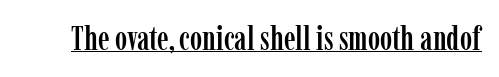
The image shows 33 px condensed serif type, upright; set normal letter spacing, underlined; low stroke contrast and a medium x-height.
